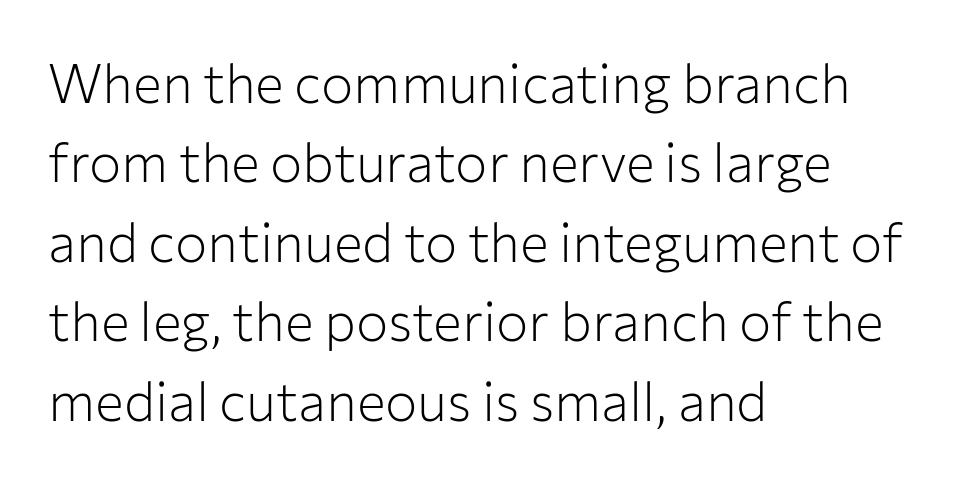
{"serif": "no", "italic": "no", "bold": "no", "weight": "light", "width": "normal", "stroke_contrast": "low", "x_height": "medium", "monospaced": "no", "underline": "no", "align": "left", "line_spacing": "normal", "line_spacing_ratio": 1.47, "letter_spacing": "normal", "letter_spacing_em": 0.0, "glyph_px": 54}
